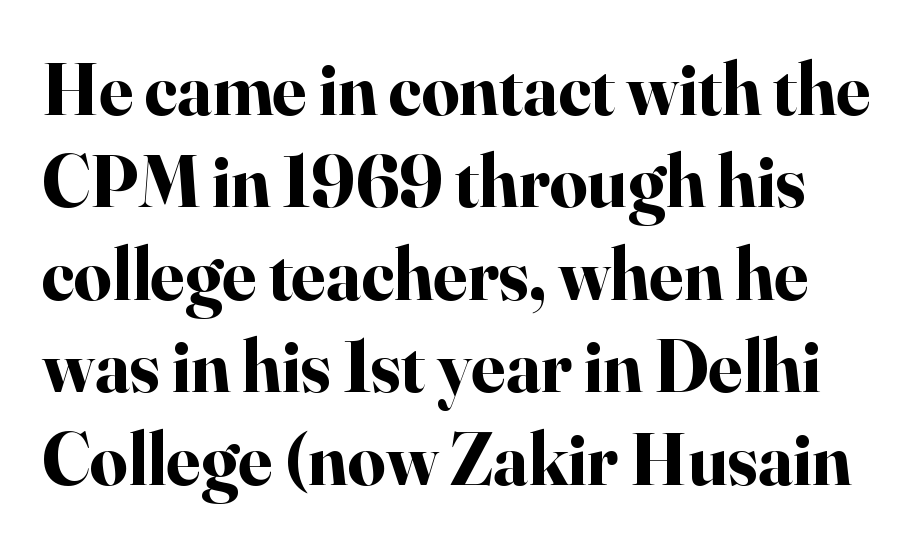
Q: Is the text bold? A: Yes.
Q: Is the text italic (slanted)? A: No, it is upright.
Q: Is the typeface a serif or a sans-serif typeface? A: Serif.
Q: Is the text underlined? A: No.
Q: Is the spacing between letters normal or unusually wide? A: Normal.
Q: Is the spacing between lines tight, normal or loose? A: Normal.
Q: Width (condensed, normal, or wide)? A: Normal.
Q: Stroke contrast? A: High.
Q: x-height? A: Small.
Q: Monospaced? A: No.
